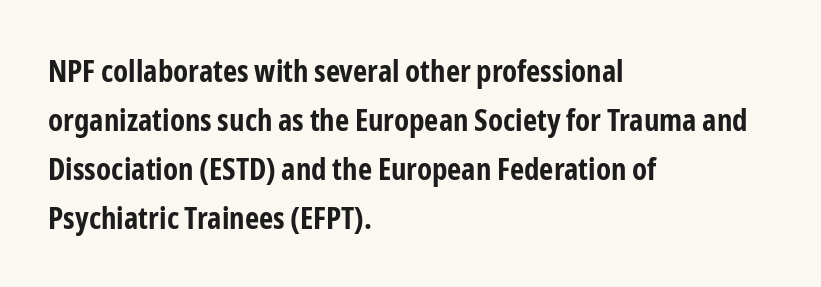
{"serif": "no", "italic": "no", "bold": "yes", "weight": "bold", "width": "condensed", "stroke_contrast": "low", "x_height": "medium", "monospaced": "no", "underline": "no", "align": "left", "line_spacing": "normal", "line_spacing_ratio": 1.58, "letter_spacing": "normal", "letter_spacing_em": 0.0, "glyph_px": 31}
